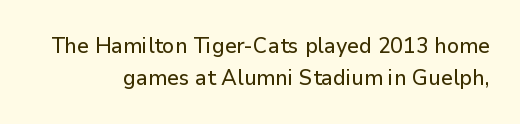
{"italic": "no", "underline": "no", "line_spacing": "normal", "line_spacing_ratio": 1.47, "letter_spacing": "normal", "letter_spacing_em": 0.0, "glyph_px": 22}
